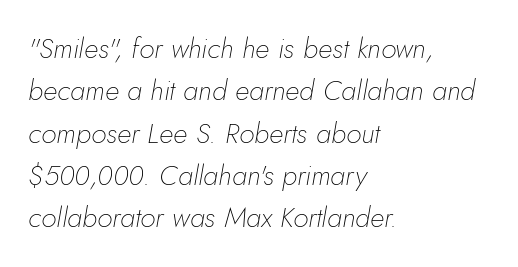
Weight: regular or lighter. Here the designer chose a conventional face with non-uniform glyph widths. The paragraph shown leans on its left margin. This rendering features lettering with no underline.
